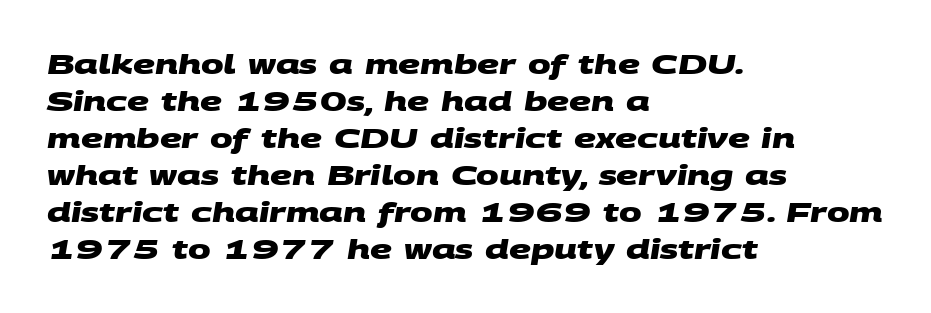
The image shows 27 px bold type; set left-aligned, normal line spacing (1.37x), normal letter spacing, not underlined.
